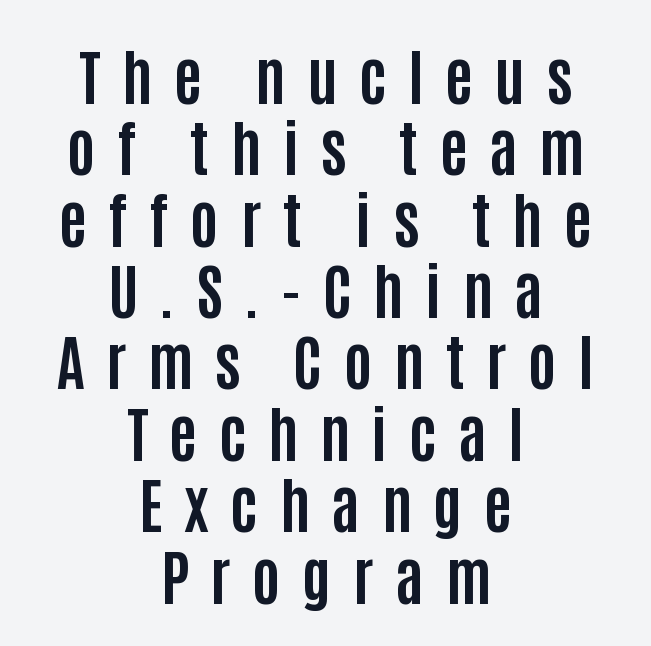
Words appear elongated and porous because spacing is wide. This sample has the flowing, uneven cadence of proportional lettering. Tall strokes in this sample are plumb rather than angled. These lines stack symmetrically, like a column narrowing and widening about its center.
